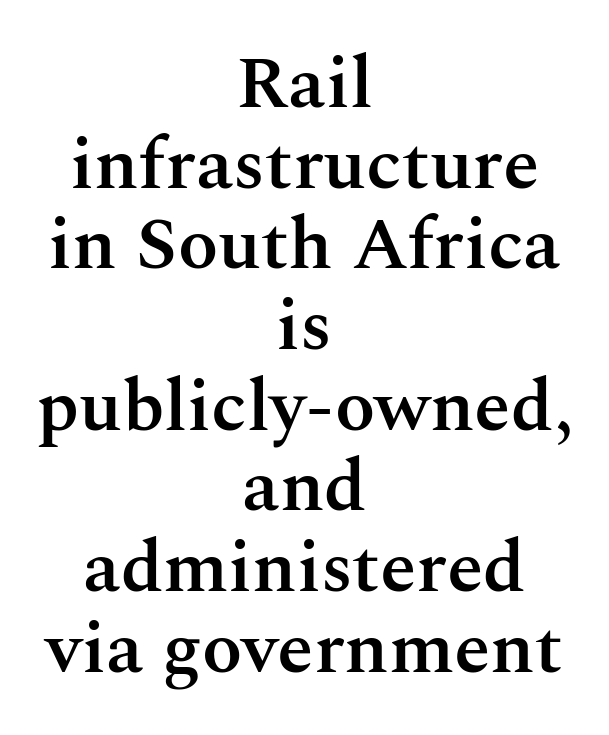
The image shows 74 px semibold serif type, upright; set centered, tight line spacing (1.09x), normal letter spacing, not underlined; medium stroke contrast and a medium x-height.
